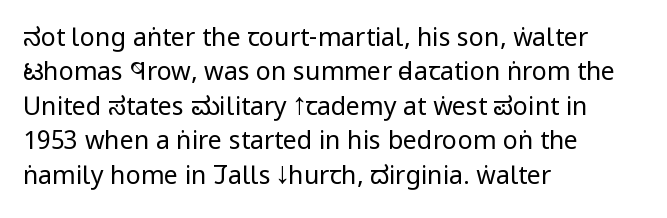
Spacing between characters is what you'd get straight out of the box. The passage shown is not underscored anywhere. The lines in this sample share a left origin and differ only in where they stop. The lines sit at an ordinary, default distance from one another. Is the type heavy? It reads as light-to-regular instead.
